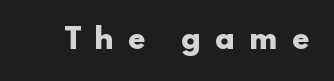
Q: Is the text bold? A: Yes.
Q: Is the text italic (slanted)? A: No, it is upright.
Q: Is the typeface a serif or a sans-serif typeface? A: Sans-serif.
Q: Is the text underlined? A: No.
Q: Is the spacing between letters normal or unusually wide? A: Unusually wide.
Q: Width (condensed, normal, or wide)? A: Wide.
Q: Stroke contrast? A: Low.
Q: x-height? A: Small.
Q: Monospaced? A: No.
